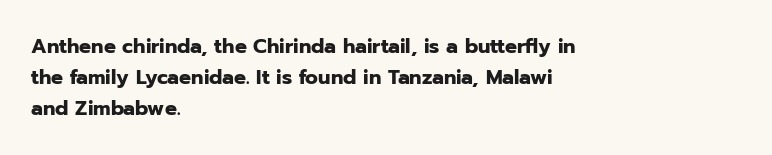
Q: Is the text bold? A: Yes.
Q: Is the text italic (slanted)? A: No, it is upright.
Q: Is the text underlined? A: No.
Q: How is the paragraph aligned? A: Left-aligned.
Q: Is the spacing between letters normal or unusually wide? A: Normal.
Q: Is the spacing between lines tight, normal or loose? A: Normal.
